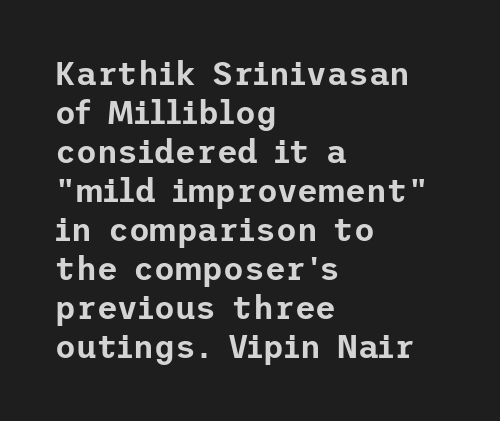
{"serif": "no", "italic": "no", "width": "normal", "stroke_contrast": "low", "x_height": "medium", "underline": "no", "align": "left", "line_spacing_ratio": 1.22, "letter_spacing": "normal", "letter_spacing_em": 0.0, "glyph_px": 32}
